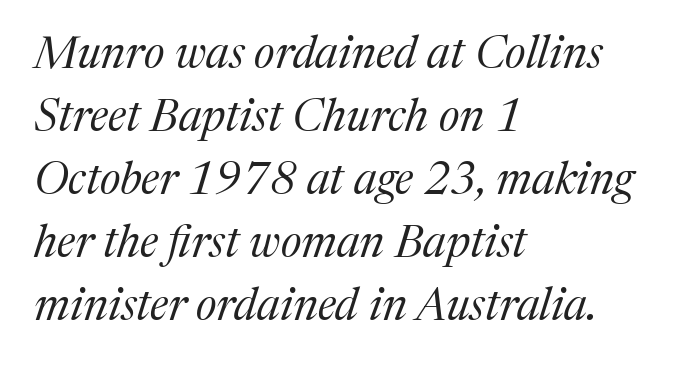
I'd call this a serif setting — the letters wear small feet. What stands out about the letter spacing? Nothing — it is the standard amount. Horizontal bands of white between lines are of average thickness. Unmarked baselines from the first word to the last. This is oblique type, the kind used for emphasis or titles. Think of a printed novel: that variable character pitch is what you see here.
